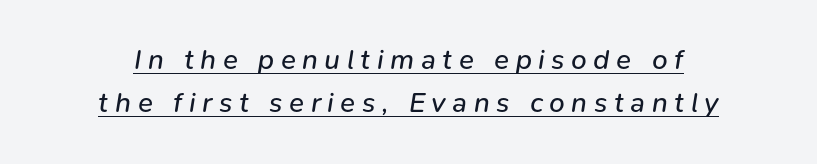
{"italic": "yes", "lean": "right", "slant_degrees": 9, "bold": "no", "weight": "regular", "width": "normal", "stroke_contrast": "low", "x_height": "medium", "monospaced": "no", "underline": "yes", "align": "center", "line_spacing": "normal", "line_spacing_ratio": 1.54, "letter_spacing": "wide", "letter_spacing_em": 0.23, "glyph_px": 28}
